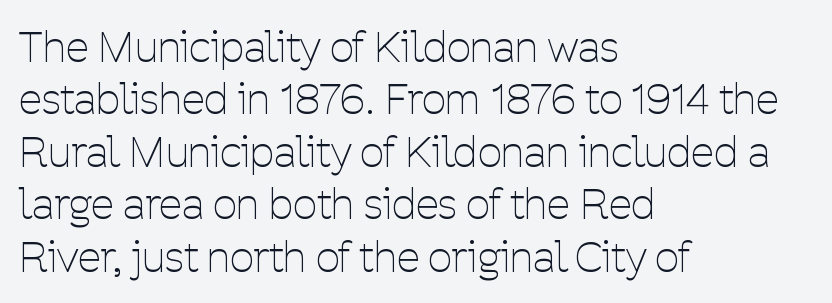
Style check: upright. Stroke thickness stays within the range of a standard reading face or lighter. Unmarked baselines from the first word to the last. This sample has the flowing, uneven cadence of proportional lettering. There is no visible air inserted between adjacent glyphs.
